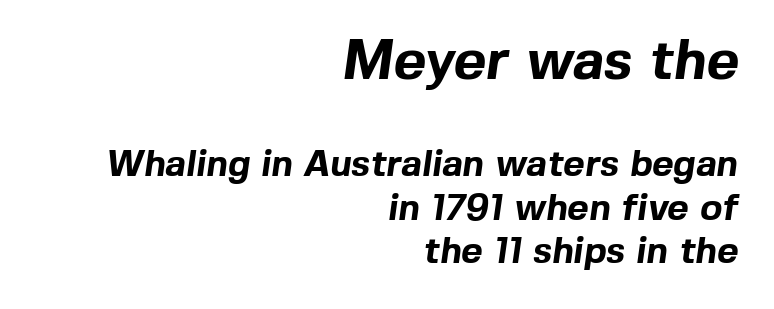
{"serif": "no", "bold": "yes", "weight": "bold", "width": "normal", "x_height": "medium", "monospaced": "no", "underline": "no", "align": "right", "line_spacing_ratio": 1.18, "letter_spacing": "normal", "letter_spacing_em": 0.0, "larger_block": "first", "size_ratio": 1.51, "glyph_px": 56}
